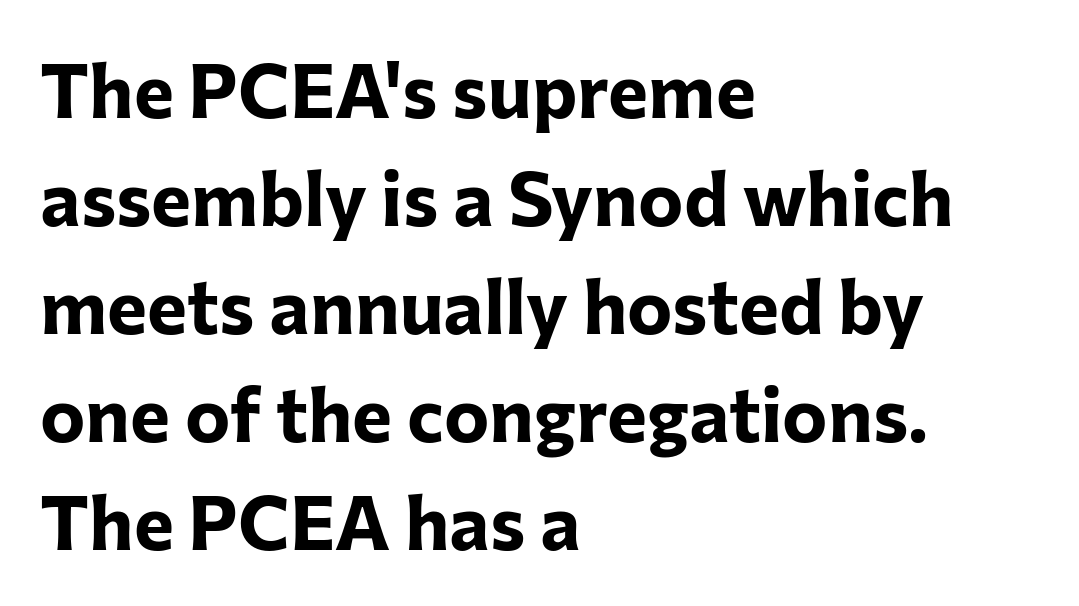
The image shows 76 px bold sans-serif type, upright; set left-aligned, normal line spacing (1.42x), normal letter spacing, not underlined; low stroke contrast and a medium x-height.
